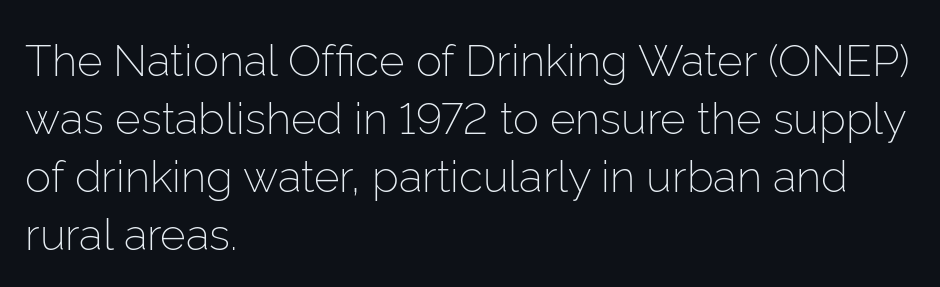
{"serif": "no", "italic": "no", "bold": "no", "weight": "light", "width": "normal", "stroke_contrast": "low", "x_height": "medium", "monospaced": "no", "underline": "no", "align": "left", "line_spacing": "normal", "line_spacing_ratio": 1.32, "letter_spacing": "normal", "letter_spacing_em": 0.0, "glyph_px": 44}
